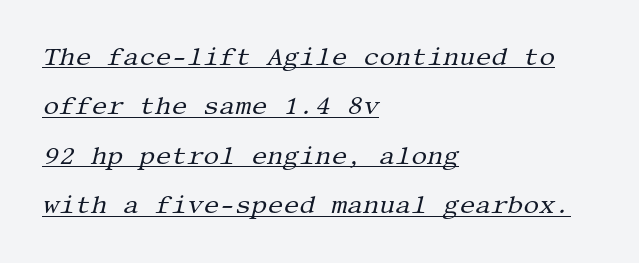
The image shows 25 px text type, italic (leaning right); set left-aligned, loose line spacing (1.98x), normal letter spacing, underlined.
